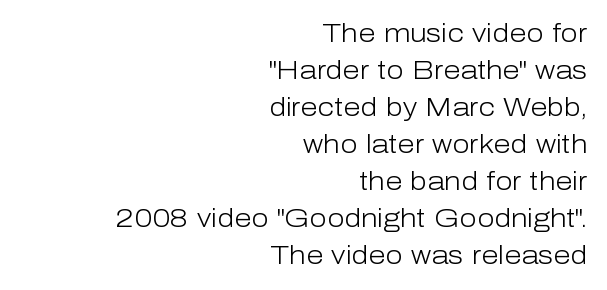
The image shows 25 px text type, upright; set right-aligned, normal line spacing (1.48x), normal letter spacing, not underlined.
